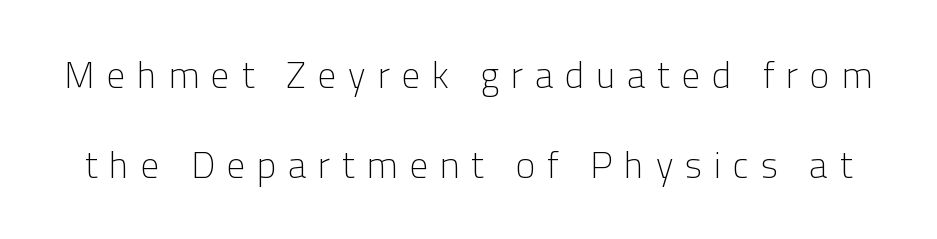
Q: Is the text bold? A: No.
Q: Is the text italic (slanted)? A: No, it is upright.
Q: Is the typeface a serif or a sans-serif typeface? A: Sans-serif.
Q: Is the text underlined? A: No.
Q: Is the spacing between letters normal or unusually wide? A: Unusually wide.
Q: Is the spacing between lines tight, normal or loose? A: Loose.
Q: Width (condensed, normal, or wide)? A: Normal.
Q: Stroke contrast? A: Low.
Q: x-height? A: Medium.
Q: Monospaced? A: No.
